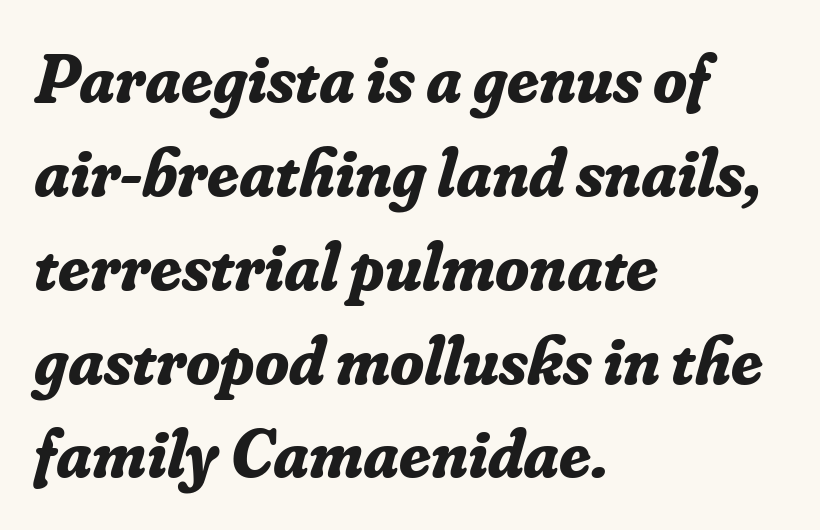
Q: Is the text bold? A: Yes.
Q: Is the text italic (slanted)? A: Yes, it leans right by about 16 degrees.
Q: Is the typeface a serif or a sans-serif typeface? A: Serif.
Q: Is the text underlined? A: No.
Q: How is the paragraph aligned? A: Left-aligned.
Q: Is the spacing between letters normal or unusually wide? A: Normal.
Q: Is the spacing between lines tight, normal or loose? A: Normal.
Q: Width (condensed, normal, or wide)? A: Normal.
Q: Stroke contrast? A: Low.
Q: x-height? A: Small.
Q: Monospaced? A: No.
